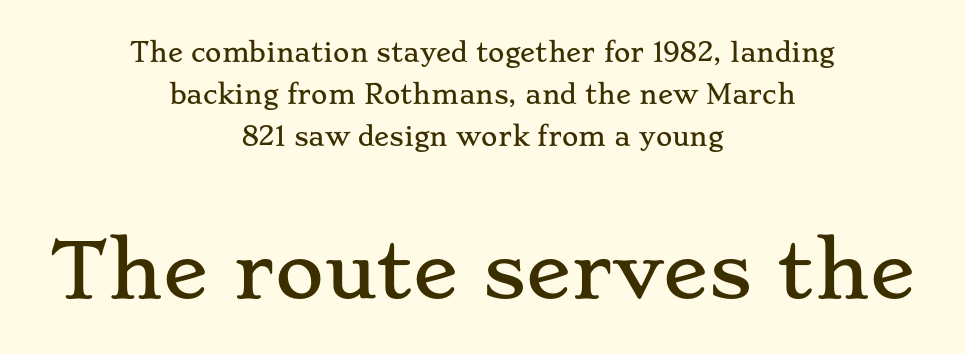
The image shows 75 px wide serif type, upright; set centered, normal line spacing (1.69x), normal letter spacing, not underlined; the second (bottom) block is 3.0x larger; low stroke contrast and a small x-height.
